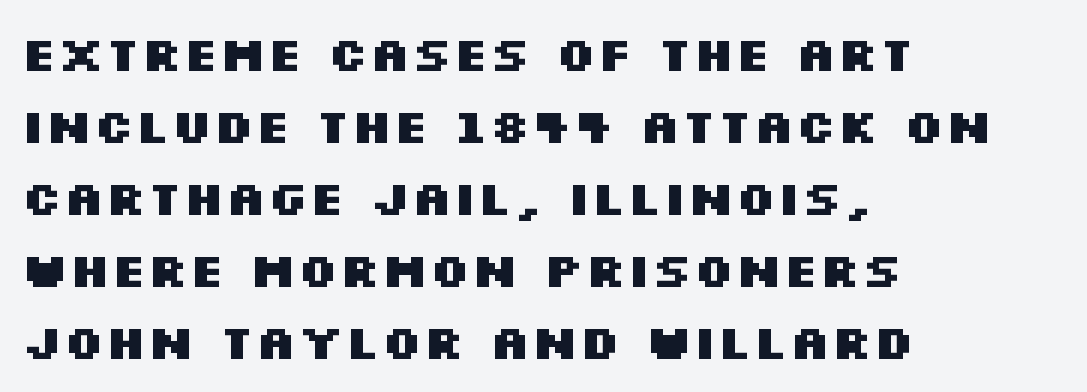
The image shows 48 px heavy, wide sans-serif type, upright; set left-aligned, normal line spacing (1.5x), normal letter spacing, not underlined; medium stroke contrast and a large x-height.
